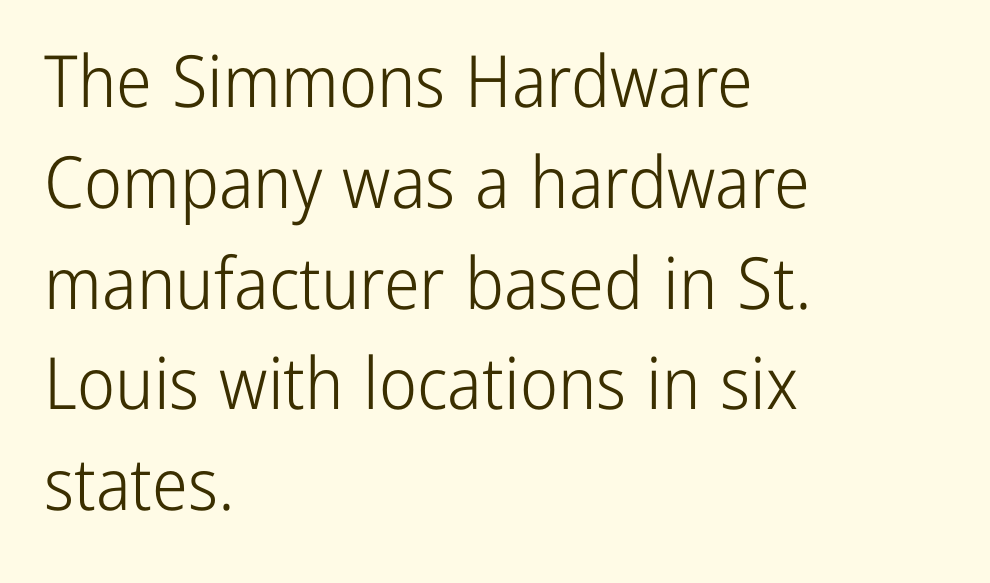
Notice how the stems are strictly vertical — no italics here. Note the varied advance widths — an 'i' is clearly narrower than an 'm'. The passage shown is typeset with a sans-serif family. The space between consecutive lines is moderate.
